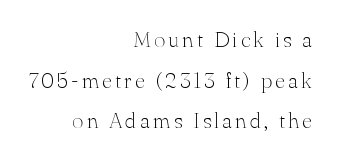
The image shows 22 px text type, upright; set right-aligned, line spacing 1.85x, not underlined.
